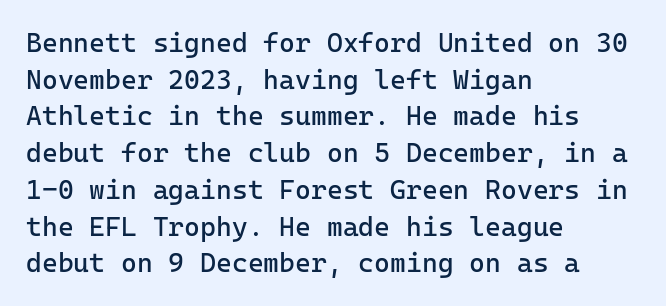
Q: Is the text bold? A: No.
Q: Is the text italic (slanted)? A: No, it is upright.
Q: Is the text underlined? A: No.
Q: How is the paragraph aligned? A: Left-aligned.
Q: Is the spacing between letters normal or unusually wide? A: Normal.
Q: Is the spacing between lines tight, normal or loose? A: Normal.
